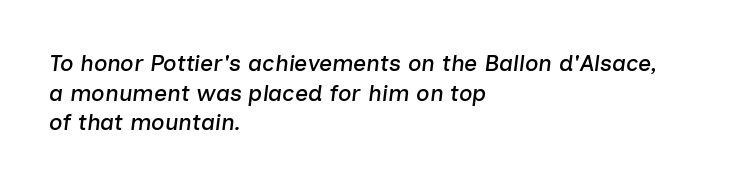
The letters are slanted; this is an italic face. The leading is moderate, giving the passage an even texture. The words here are not underlined. In CSS terms this would be text-align: left. Students, note that the glyphs here touch the page at normal intervals.
